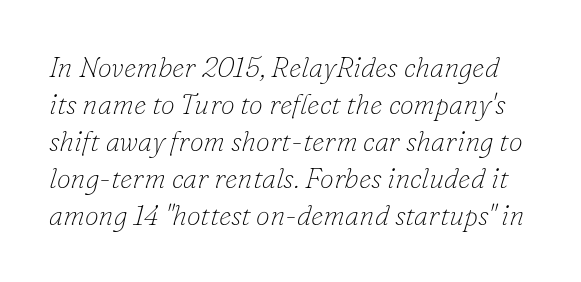
The image shows 28 px thin serif type, italic (leaning right); set normal line spacing (1.32x), normal letter spacing, not underlined; low stroke contrast and a small x-height.
